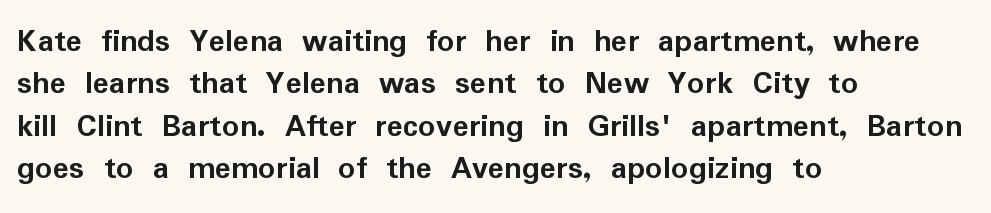
Q: Is the text bold? A: Yes.
Q: Is the text italic (slanted)? A: No, it is upright.
Q: Is the typeface a serif or a sans-serif typeface? A: Sans-serif.
Q: Is the text underlined? A: No.
Q: How is the paragraph aligned? A: Left-aligned.
Q: Is the spacing between letters normal or unusually wide? A: Normal.
Q: Is the spacing between lines tight, normal or loose? A: Normal.
Q: Width (condensed, normal, or wide)? A: Normal.
Q: Stroke contrast? A: Low.
Q: x-height? A: Medium.
Q: Monospaced? A: No.
